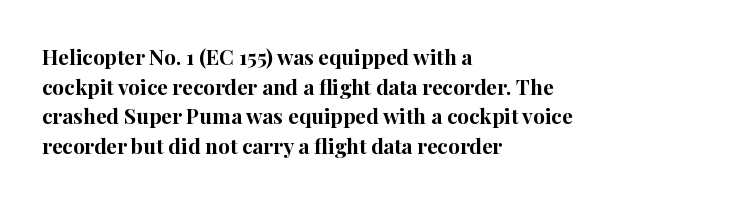
The vertical gap from one line to the next is medium. Beneath every word, the page is bare. Nothing unusual about the tracking: characters are spaced as the font intends. Its strokes are broad and dark, the hallmark of bold type. This sample uses an upright cut, with every glyph sitting square on the baseline. If you drew a ruler down the left edge, every line would touch it.
